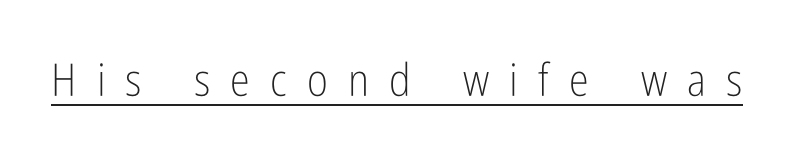
Q: Is the text bold? A: No.
Q: Is the text italic (slanted)? A: No, it is upright.
Q: Is the typeface a serif or a sans-serif typeface? A: Sans-serif.
Q: Is the text underlined? A: Yes.
Q: Is the spacing between letters normal or unusually wide? A: Unusually wide.
Q: Width (condensed, normal, or wide)? A: Condensed.
Q: Stroke contrast? A: Low.
Q: x-height? A: Medium.
Q: Monospaced? A: No.
